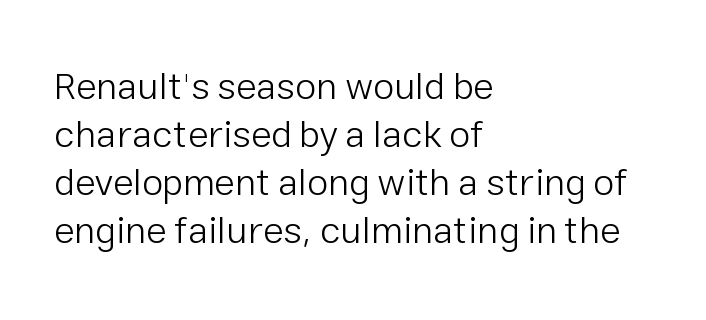
Ordinary non-slanted type is in use. In CSS terms this would be text-align: left. The passage shown is typeset with a sans-serif family. Type without underlining. The letters advance in unequal steps, a hallmark of proportional type.
